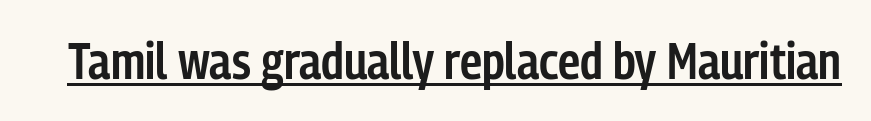
Q: Is the text bold? A: Semi-bold.
Q: Is the text italic (slanted)? A: No, it is upright.
Q: Is the typeface a serif or a sans-serif typeface? A: Sans-serif.
Q: Is the text underlined? A: Yes.
Q: Is the spacing between letters normal or unusually wide? A: Normal.
Q: Width (condensed, normal, or wide)? A: Condensed.
Q: Stroke contrast? A: Low.
Q: x-height? A: Medium.
Q: Monospaced? A: No.
